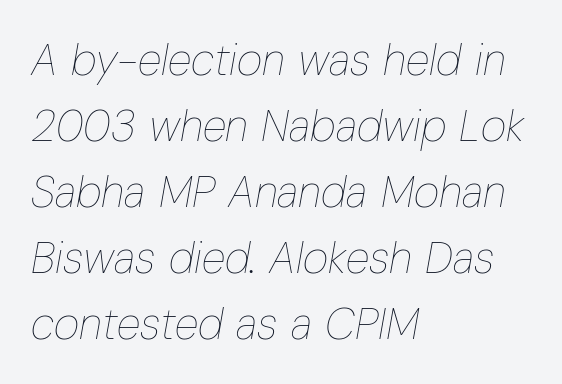
{"italic": "yes", "lean": "right", "slant_degrees": 10, "bold": "no", "weight": "thin", "width": "condensed", "stroke_contrast": "low", "x_height": "medium", "monospaced": "no", "underline": "no", "align": "left", "line_spacing": "normal", "line_spacing_ratio": 1.5, "letter_spacing": "normal", "letter_spacing_em": 0.0, "glyph_px": 44}
